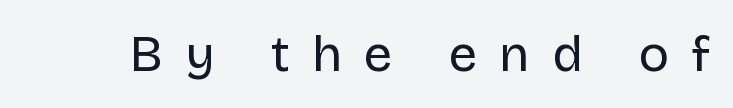
{"serif": "no", "italic": "no", "bold": "no", "weight": "regular", "width": "normal", "stroke_contrast": "low", "x_height": "large", "monospaced": "no", "underline": "no", "letter_spacing": "wide", "letter_spacing_em": 0.43, "glyph_px": 51}
